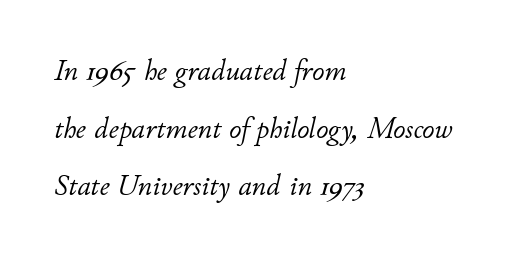
{"italic": "yes", "lean": "right", "slant_degrees": 11, "bold": "no", "weight": "light", "width": "normal", "stroke_contrast": "low", "x_height": "small", "monospaced": "no", "underline": "no", "align": "left", "line_spacing": "loose", "line_spacing_ratio": 1.92, "letter_spacing": "normal", "letter_spacing_em": 0.0, "glyph_px": 30}
